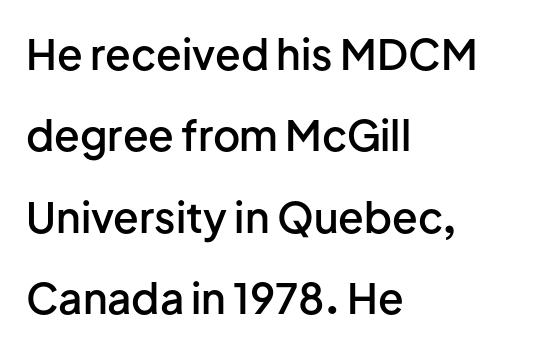
{"serif": "no", "italic": "no", "bold": "semi", "weight": "semibold", "width": "normal", "stroke_contrast": "low", "x_height": "medium", "monospaced": "no", "underline": "no", "align": "left", "line_spacing": "loose", "line_spacing_ratio": 1.94, "letter_spacing": "normal", "letter_spacing_em": 0.0, "glyph_px": 42}
